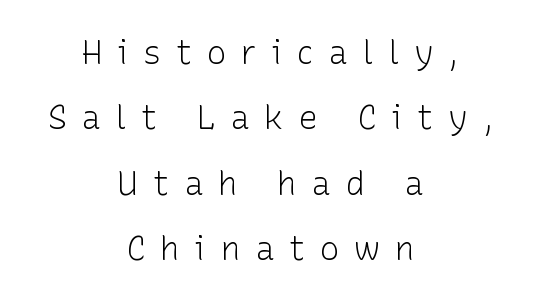
The image shows 33 px light sans-serif type, upright; set centered, loose line spacing (1.98x), unusually wide letter spacing (+0.44 em), not underlined; low stroke contrast and a medium x-height.
